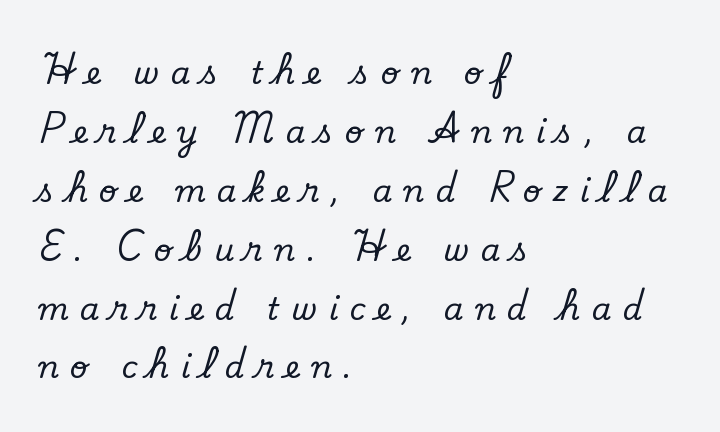
Descenders hang freely into open space. Display-style spreading of the glyphs; the letterfit is very open. Note the varied advance widths — an 'i' is clearly narrower than an 'm'. Note: serifs present on the glyphs. Where is the straight margin? On the left.
